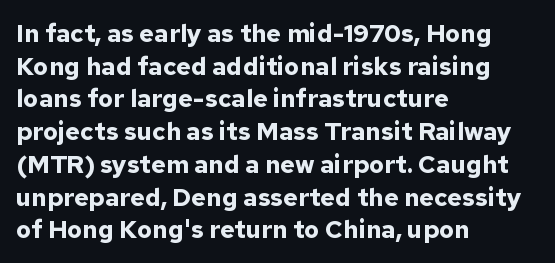
{"italic": "no", "bold": "yes", "underline": "no", "align": "left", "line_spacing": "normal", "line_spacing_ratio": 1.31, "letter_spacing": "normal", "letter_spacing_em": 0.0, "glyph_px": 25}
